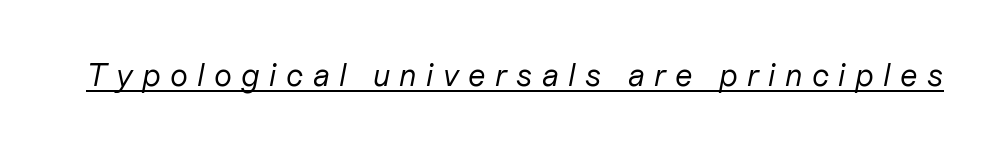
This is oblique type, the kind used for emphasis or titles. Weight: not bold — regular or lighter. Characters follow at a spacing far wider than the type designer built in. Here the designer chose a conventional face with non-uniform glyph widths. The rendering uses the underline text-decoration.
